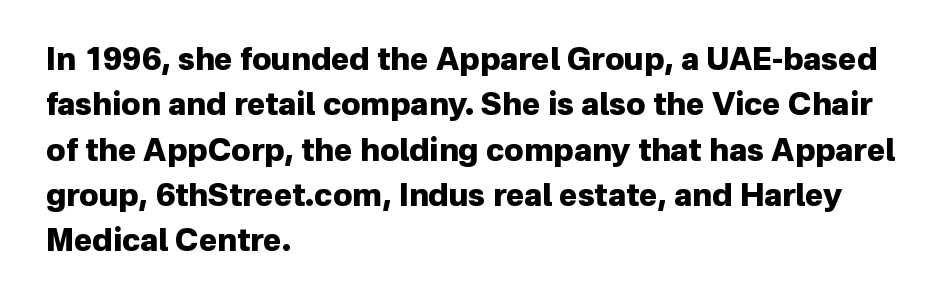
The image shows 31 px heavy sans-serif type, upright; set left-aligned, normal line spacing (1.46x), normal letter spacing, not underlined; low stroke contrast and a medium x-height.
